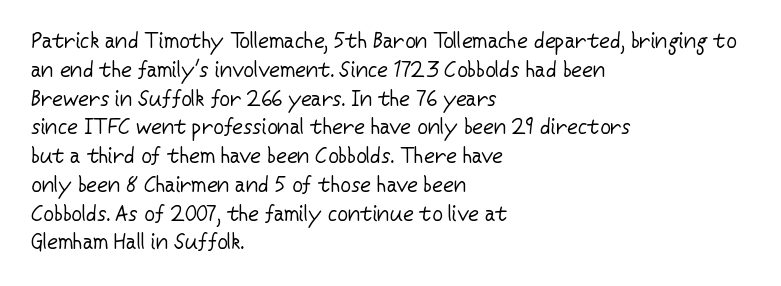
Q: Is the text bold? A: No.
Q: Is the text italic (slanted)? A: No, it is upright.
Q: Is the text underlined? A: No.
Q: How is the paragraph aligned? A: Left-aligned.
Q: Is the spacing between letters normal or unusually wide? A: Normal.
Q: Is the spacing between lines tight, normal or loose? A: Normal.
